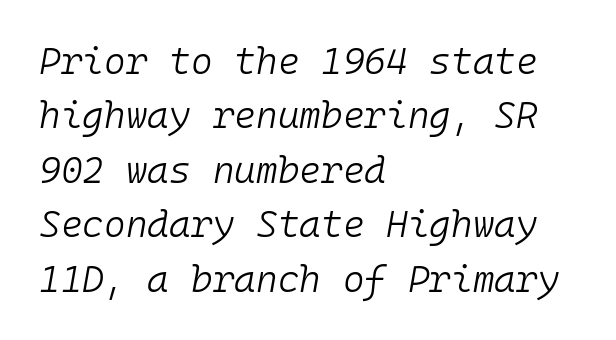
The image shows 37 px light type, italic (leaning right), monospaced; set left-aligned, normal line spacing (1.47x), normal letter spacing, not underlined; low stroke contrast and a medium x-height.
